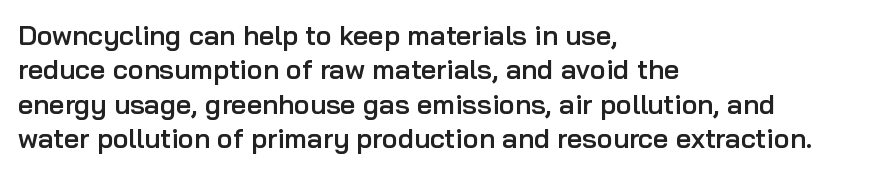
Left-aligned paragraph, ragged on the right. Nope, not italic — everything's standing straight. Strokes here are thickened, but only to semibold level. The leading is moderate, giving the passage an even texture.
